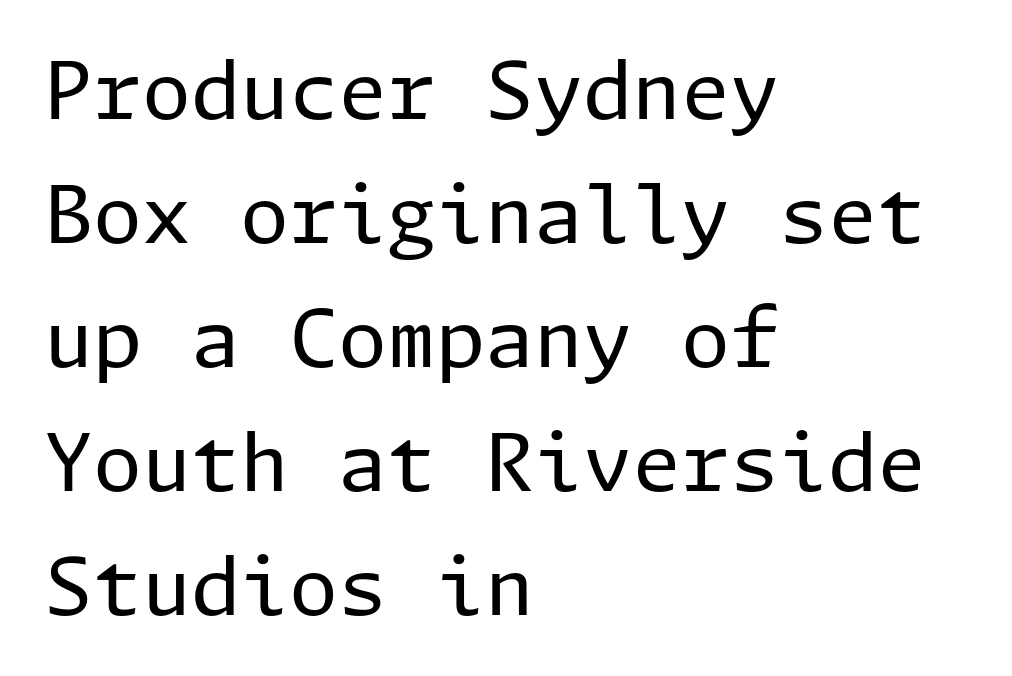
{"serif": "no", "italic": "no", "bold": "no", "weight": "regular", "width": "normal", "stroke_contrast": "low", "x_height": "medium", "underline": "no", "align": "left", "line_spacing": "normal", "line_spacing_ratio": 1.57, "letter_spacing": "normal", "letter_spacing_em": 0.0, "glyph_px": 79}
